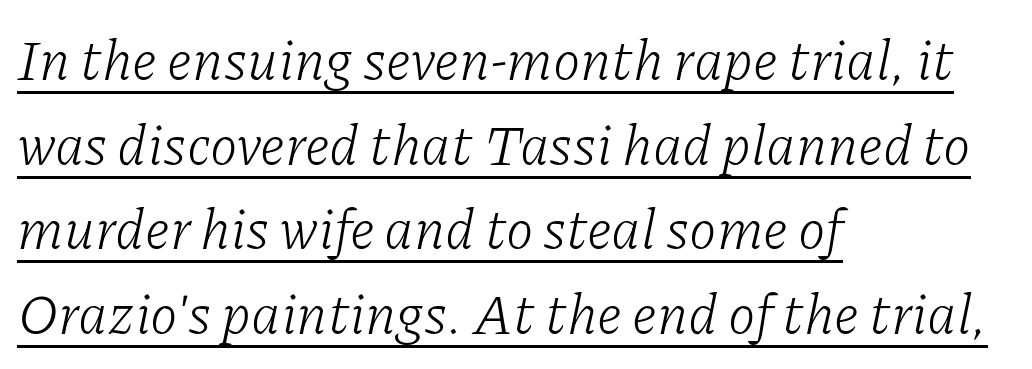
{"serif": "yes", "italic": "yes", "lean": "right", "slant_degrees": 11, "bold": "no", "weight": "light", "width": "normal", "stroke_contrast": "low", "x_height": "medium", "monospaced": "no", "underline": "yes", "align": "left", "line_spacing": "normal", "line_spacing_ratio": 1.51, "letter_spacing": "normal", "letter_spacing_em": 0.0, "glyph_px": 56}
